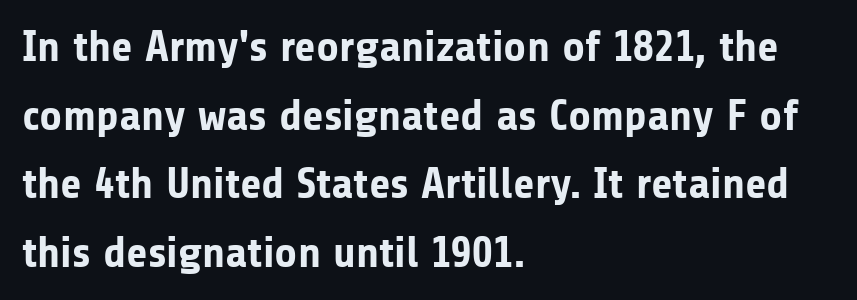
{"serif": "no", "italic": "no", "bold": "yes", "weight": "bold", "width": "normal", "stroke_contrast": "low", "x_height": "medium", "monospaced": "no", "underline": "no", "align": "left", "line_spacing": "normal", "line_spacing_ratio": 1.56, "letter_spacing": "normal", "letter_spacing_em": 0.0, "glyph_px": 44}
